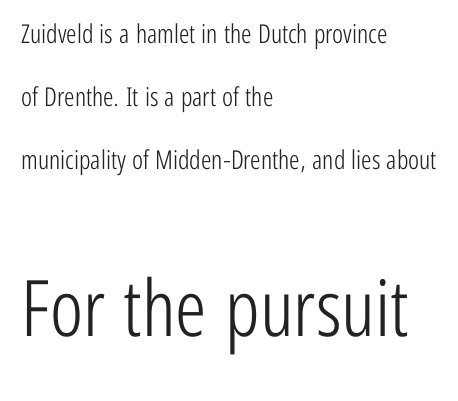
You can tell it's not italic because the verticals are truly vertical. The letters in the lower block stand taller than those in the block above. Leading is clearly above the norm, producing a sparse column. Varying glyph widths throughout — classic text-font behaviour. Classification — sans serif. In terms of letterspacing, this is plain default setting.
